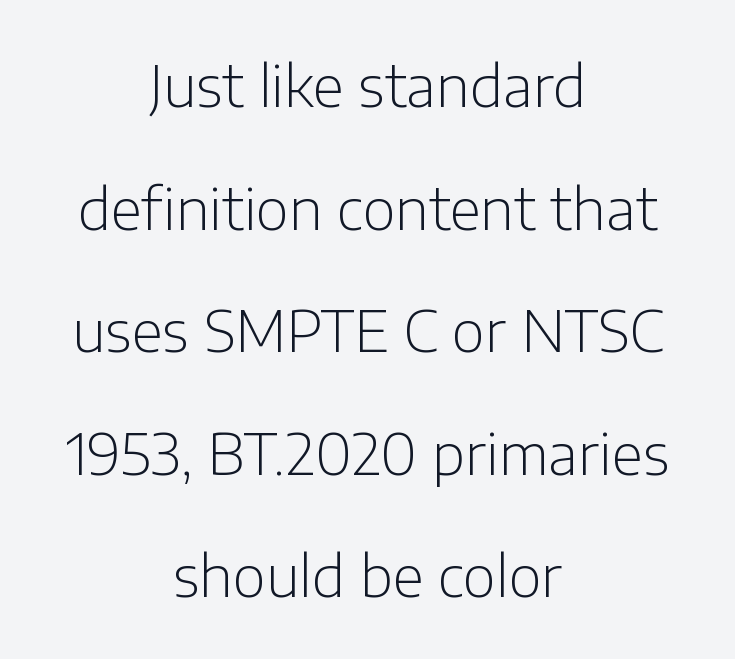
Type without underlining. Compared with typical paragraphs, the rows here are farther apart. Words appear dense and cohesive because spacing is normal. The letters advance in unequal steps, a hallmark of proportional type. Where is the straight margin? There isn't one; the lines are centered. The typeface chosen for these lines omits serifs.
